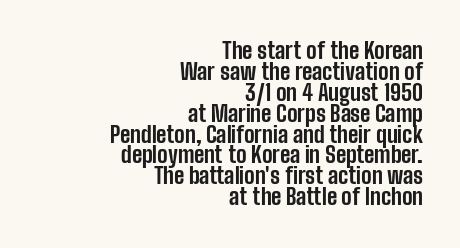
The lettering holds an erect, upright posture throughout. The gap between lines stays unmarked. The rendering uses a small line-height, squeezing the rows. Each line ends at the same right margin while the left side varies. Letter spacing: default.
